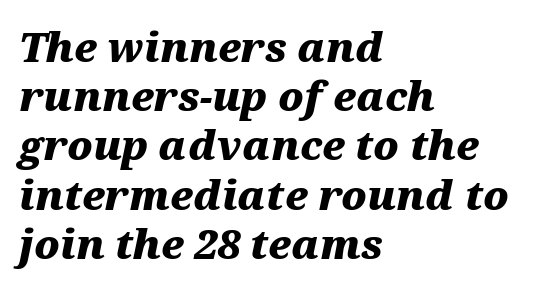
Q: Is the text bold? A: Yes.
Q: Is the text italic (slanted)? A: Yes, it leans right by about 12 degrees.
Q: Is the text underlined? A: No.
Q: How is the paragraph aligned? A: Left-aligned.
Q: Is the spacing between letters normal or unusually wide? A: Normal.
Q: Width (condensed, normal, or wide)? A: Wide.
Q: Stroke contrast? A: Medium.
Q: x-height? A: Medium.
Q: Monospaced? A: No.
